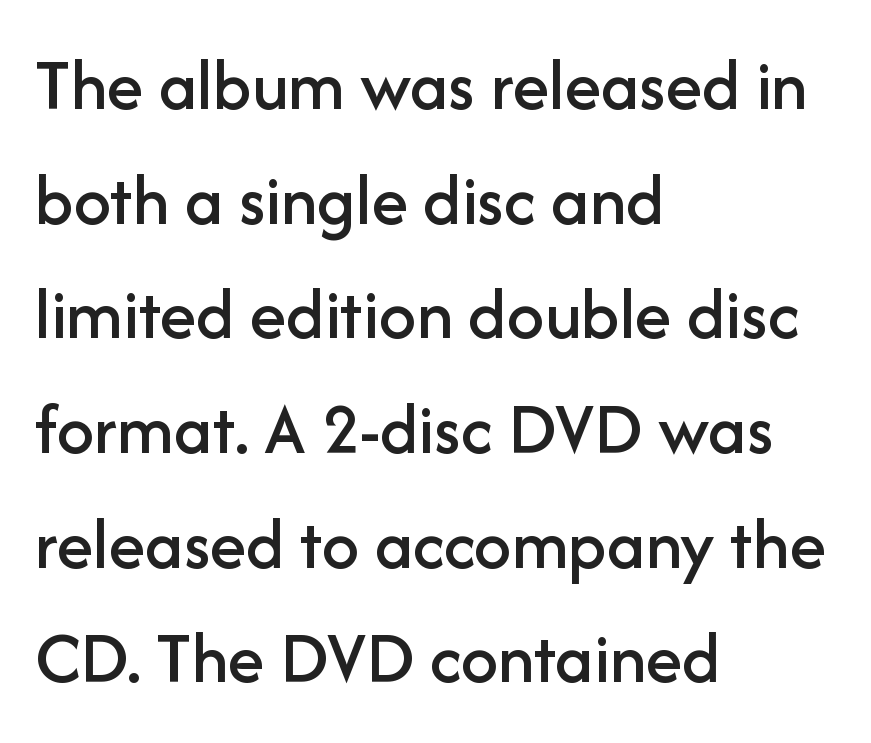
{"serif": "no", "italic": "no", "width": "normal", "stroke_contrast": "low", "x_height": "medium", "monospaced": "no", "underline": "no", "align": "left", "line_spacing": "normal", "line_spacing_ratio": 1.55, "letter_spacing": "normal", "letter_spacing_em": 0.0, "glyph_px": 74}
